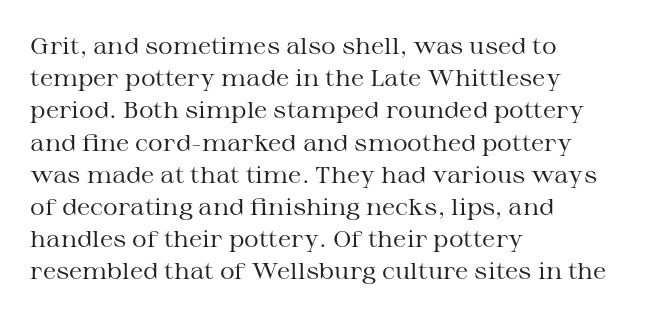
Q: Is the text bold? A: No.
Q: Is the text italic (slanted)? A: No, it is upright.
Q: Is the text underlined? A: No.
Q: How is the paragraph aligned? A: Left-aligned.
Q: Is the spacing between letters normal or unusually wide? A: Normal.
Q: Is the spacing between lines tight, normal or loose? A: Normal.
